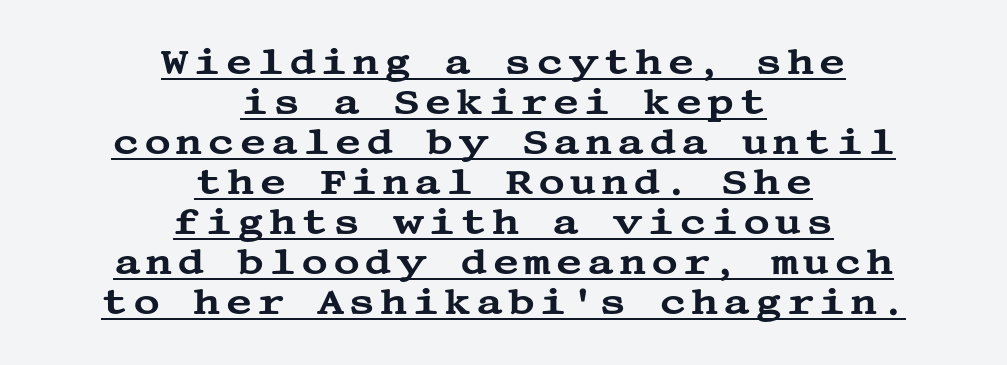
Q: Is the text italic (slanted)? A: No, it is upright.
Q: Is the typeface a serif or a sans-serif typeface? A: Serif.
Q: Is the text underlined? A: Yes.
Q: How is the paragraph aligned? A: Centered.
Q: Is the spacing between lines tight, normal or loose? A: Tight.
Q: Width (condensed, normal, or wide)? A: Wide.
Q: Stroke contrast? A: Medium.
Q: x-height? A: Large.
